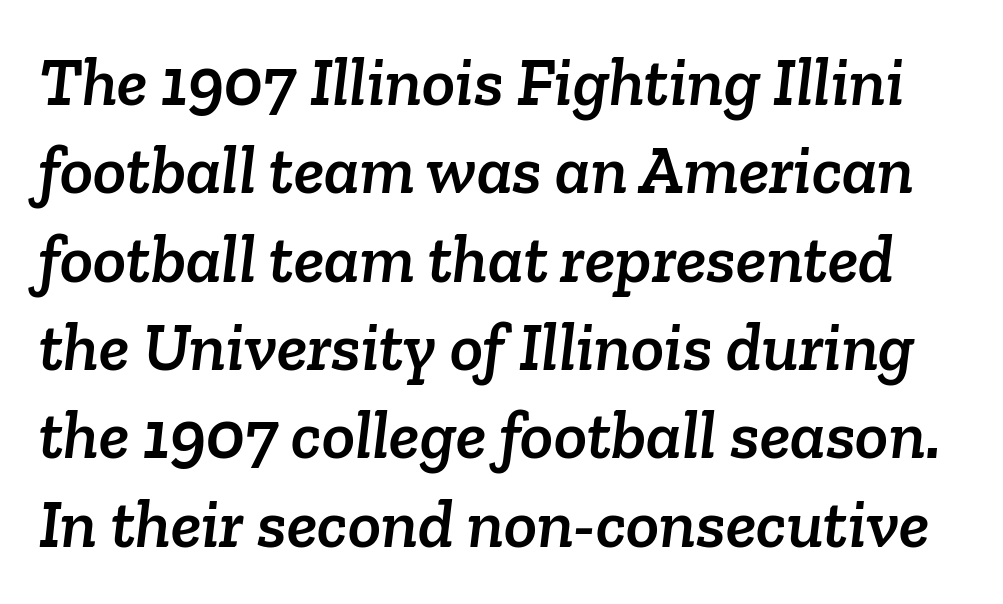
Honestly, there is no underline to notice here at all. Here the designer chose a conventional face with non-uniform glyph widths. The passage shown has conventional tracking throughout. Check where the strokes stop: tiny serifs finish them off. Whoever set this chose a conventional vertical rhythm.
